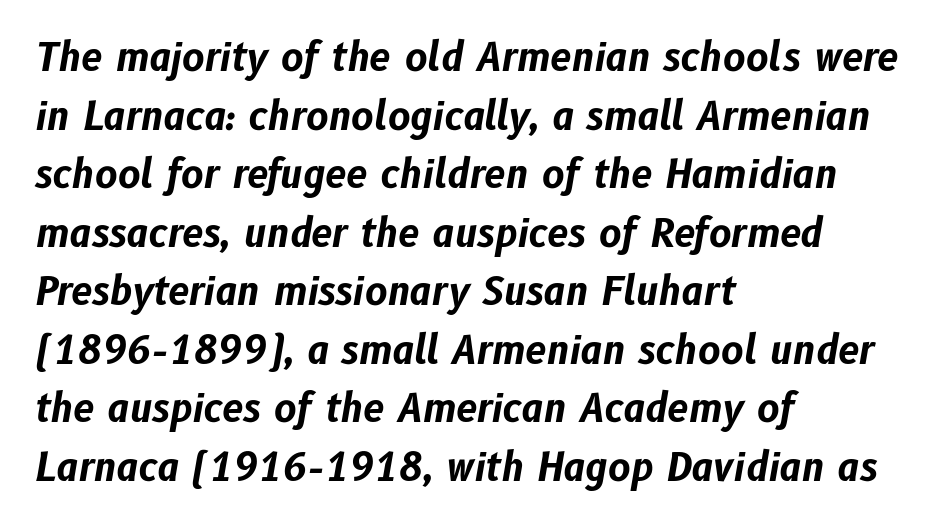
The image shows 38 px bold type, italic (leaning right); set left-aligned, normal line spacing (1.54x), normal letter spacing, not underlined; low stroke contrast and a medium x-height.
